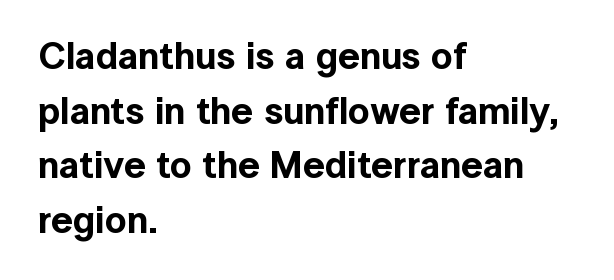
{"serif": "no", "italic": "no", "width": "normal", "x_height": "medium", "monospaced": "no", "underline": "no", "align": "left", "line_spacing": "normal", "line_spacing_ratio": 1.44, "letter_spacing": "normal", "letter_spacing_em": 0.0, "glyph_px": 38}
